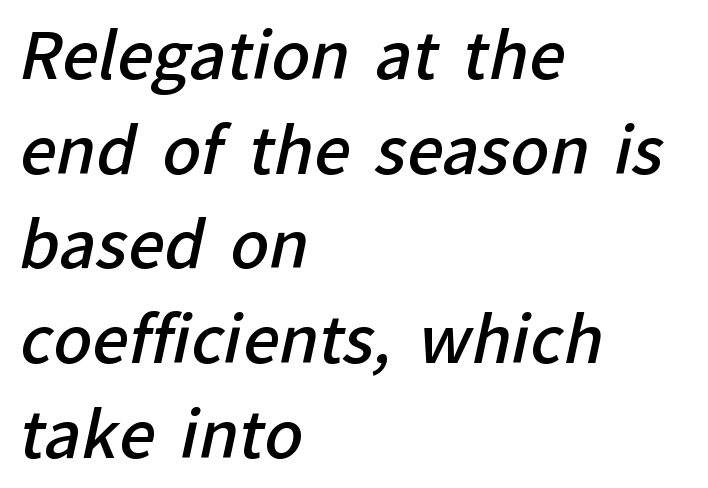
The image shows 64 px semibold sans-serif type; set left-aligned, normal line spacing (1.48x), normal letter spacing, not underlined; low stroke contrast and a medium x-height.
